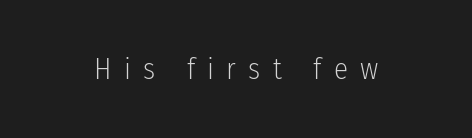
{"serif": "no", "italic": "no", "bold": "no", "weight": "light", "width": "condensed", "stroke_contrast": "low", "x_height": "medium", "monospaced": "no", "underline": "no", "letter_spacing": "wide", "letter_spacing_em": 0.42, "glyph_px": 29}
